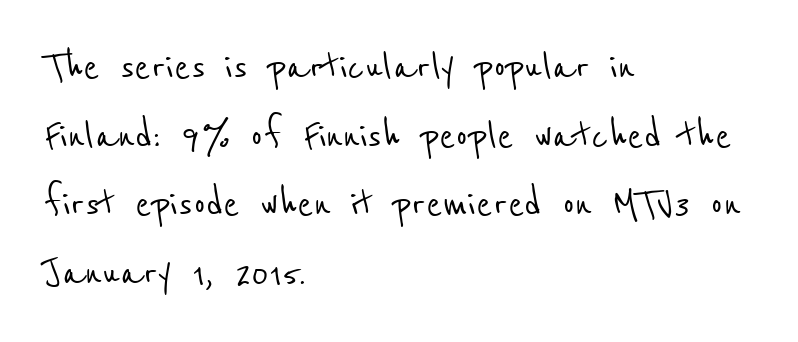
Q: Is the typeface a serif or a sans-serif typeface? A: Sans-serif.
Q: Is the text underlined? A: No.
Q: How is the paragraph aligned? A: Left-aligned.
Q: Is the spacing between letters normal or unusually wide? A: Normal.
Q: Is the spacing between lines tight, normal or loose? A: Normal.
Q: Width (condensed, normal, or wide)? A: Condensed.
Q: Stroke contrast? A: Low.
Q: x-height? A: Medium.
Q: Monospaced? A: No.
